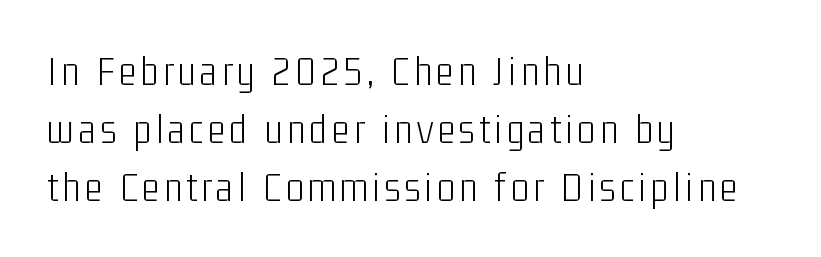
The image shows 42 px light, condensed sans-serif type, upright; set left-aligned, normal line spacing (1.38x), not underlined; low stroke contrast and a medium x-height.
